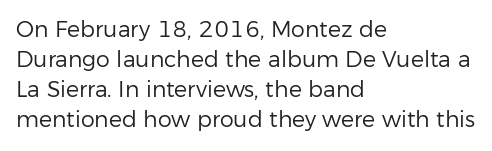
The image shows 22 px text type, upright; set left-aligned, normal line spacing (1.37x), normal letter spacing, not underlined.
